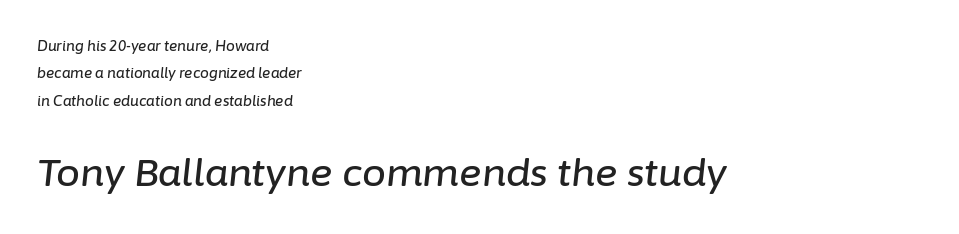
{"italic": "yes", "lean": "right", "slant_degrees": 6, "width": "normal", "stroke_contrast": "low", "x_height": "medium", "monospaced": "no", "underline": "no", "align": "left", "line_spacing": "loose", "line_spacing_ratio": 1.95, "letter_spacing": "normal", "letter_spacing_em": 0.0, "larger_block": "second", "size_ratio": 2.71, "glyph_px": 38}
